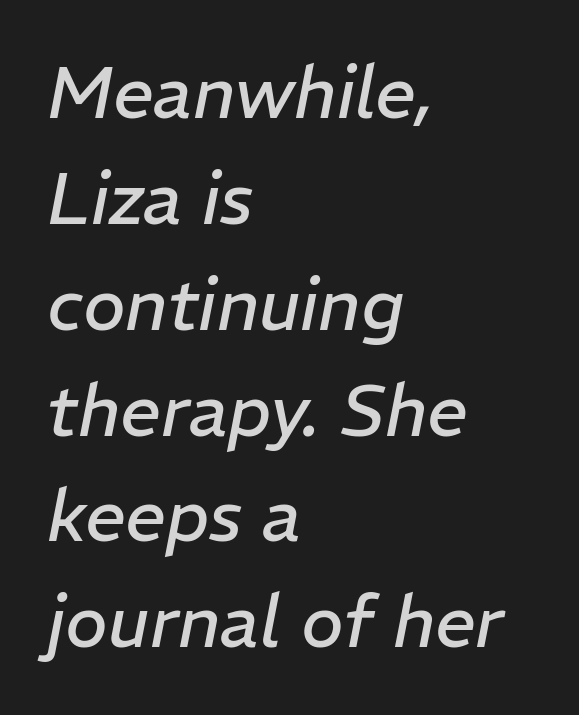
{"italic": "yes", "lean": "right", "slant_degrees": 11, "bold": "no", "weight": "regular", "width": "normal", "stroke_contrast": "low", "x_height": "medium", "monospaced": "no", "underline": "no", "align": "left", "line_spacing": "normal", "line_spacing_ratio": 1.47, "letter_spacing": "normal", "letter_spacing_em": 0.0, "glyph_px": 72}
